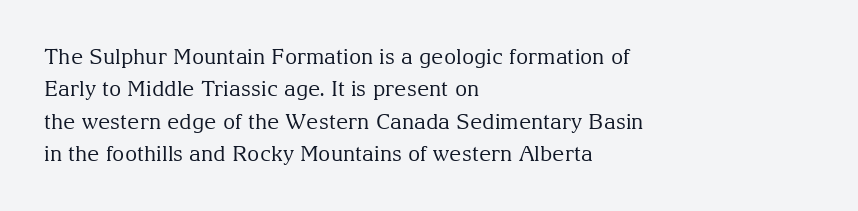
The image shows 21 px text type, upright; set left-aligned, normal line spacing (1.54x), normal letter spacing, not underlined.
